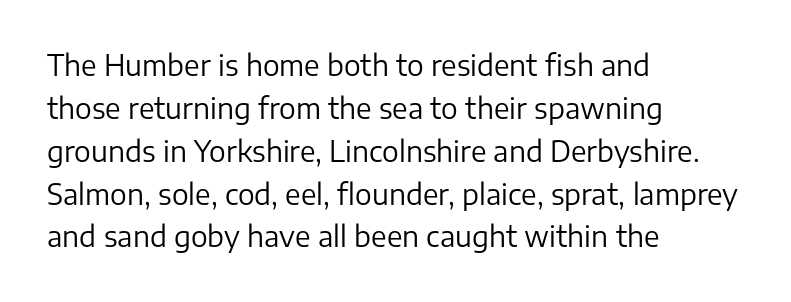
Q: Is the text bold? A: No.
Q: Is the text italic (slanted)? A: No, it is upright.
Q: Is the typeface a serif or a sans-serif typeface? A: Sans-serif.
Q: Is the text underlined? A: No.
Q: How is the paragraph aligned? A: Left-aligned.
Q: Is the spacing between letters normal or unusually wide? A: Normal.
Q: Is the spacing between lines tight, normal or loose? A: Normal.
Q: Width (condensed, normal, or wide)? A: Normal.
Q: Stroke contrast? A: Low.
Q: x-height? A: Medium.
Q: Monospaced? A: No.
